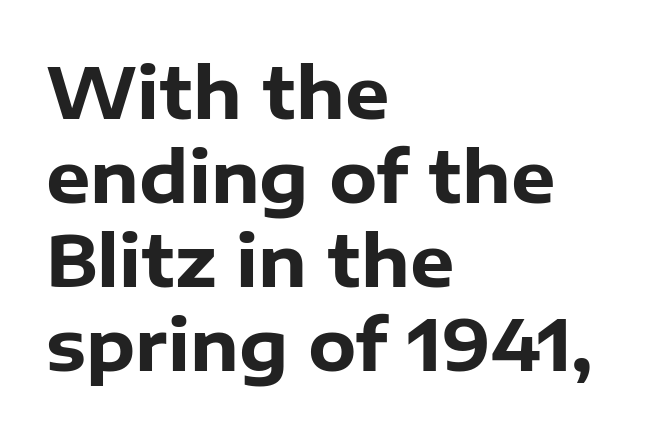
The image shows 70 px heavy sans-serif type, upright; set left-aligned, line spacing 1.2x, normal letter spacing, not underlined; low stroke contrast and a medium x-height.
